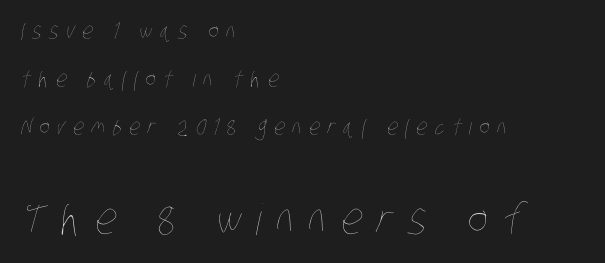
The image shows 43 px thin, condensed type; set left-aligned, loose line spacing (2.18x), unusually wide letter spacing (+0.34 em), not underlined; the second (bottom) block is 1.95x larger; low stroke contrast and a large x-height.
